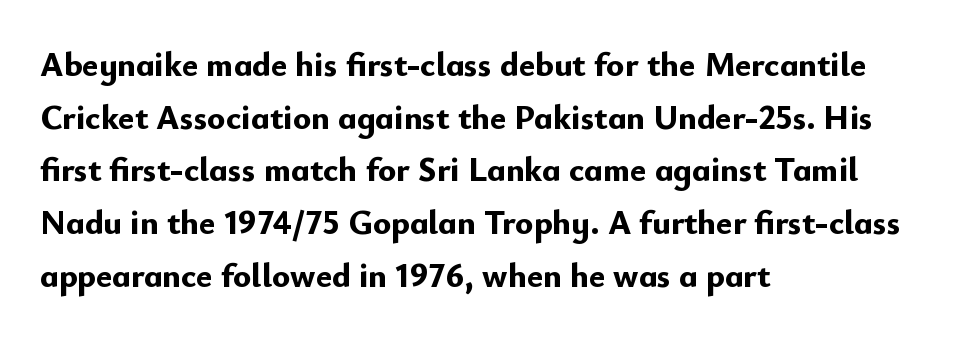
The strokes are fattened all the way to bold. A bare baseline throughout the passage. The lettering holds an erect, upright posture throughout. Line spacing here is normal.
